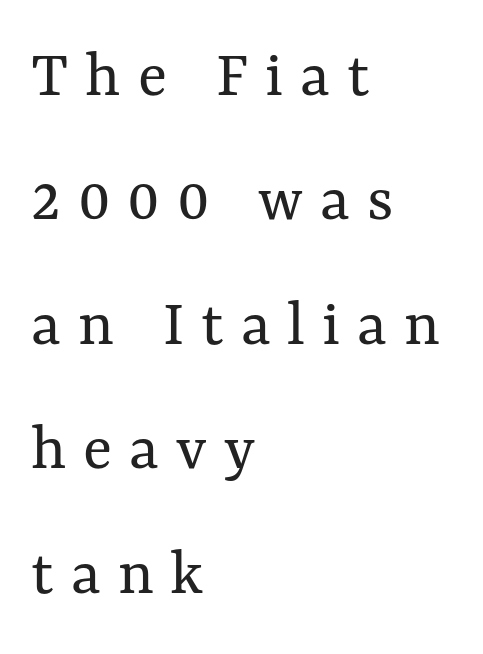
{"italic": "no", "bold": "no", "weight": "regular", "width": "normal", "stroke_contrast": "medium", "x_height": "medium", "monospaced": "no", "underline": "no", "align": "left", "line_spacing_ratio": 1.83, "letter_spacing": "wide", "letter_spacing_em": 0.25, "glyph_px": 68}
